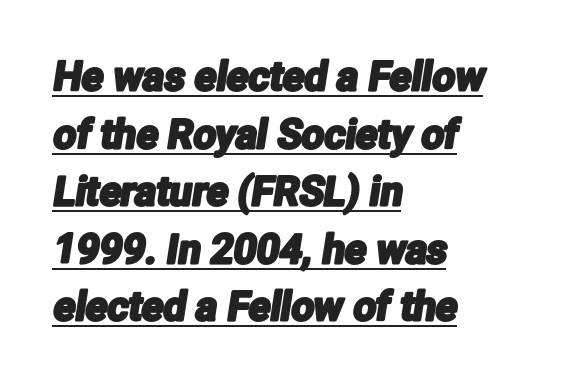
Q: Is the typeface a serif or a sans-serif typeface? A: Sans-serif.
Q: Is the text underlined? A: Yes.
Q: How is the paragraph aligned? A: Left-aligned.
Q: Is the spacing between letters normal or unusually wide? A: Normal.
Q: Is the spacing between lines tight, normal or loose? A: Normal.
Q: Width (condensed, normal, or wide)? A: Condensed.
Q: Stroke contrast? A: Low.
Q: x-height? A: Medium.
Q: Monospaced? A: No.
